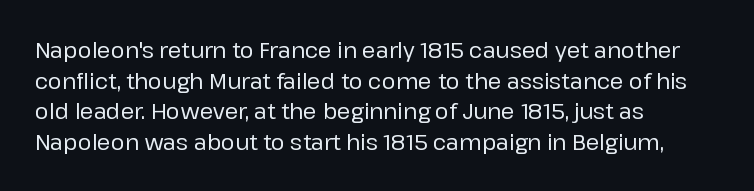
The image shows 21 px text type, upright; set left-aligned, normal line spacing (1.46x), normal letter spacing, not underlined.
